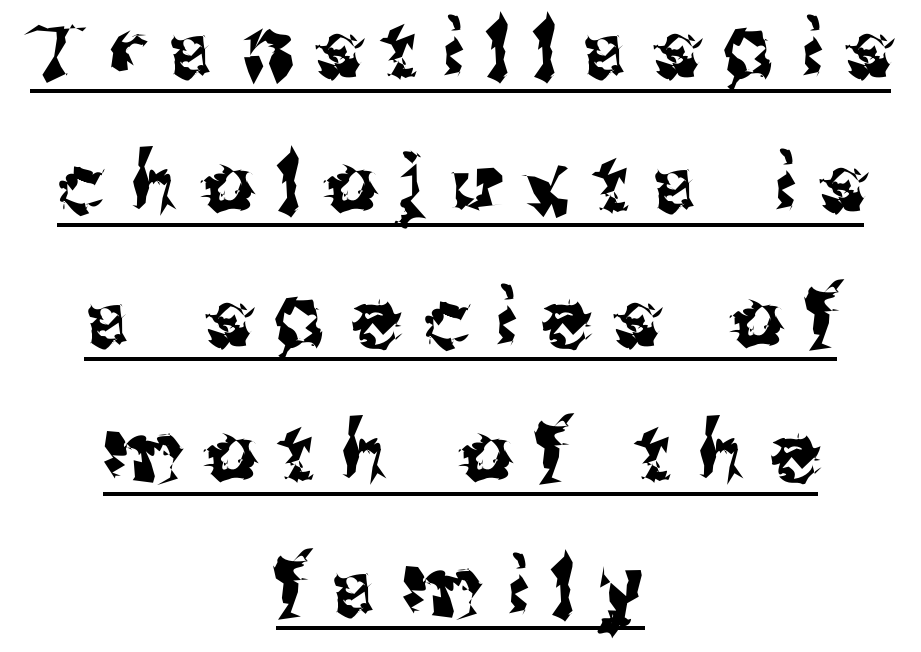
Q: Is the text italic (slanted)? A: No, it is upright.
Q: Is the typeface a serif or a sans-serif typeface? A: Sans-serif.
Q: Is the text underlined? A: Yes.
Q: How is the paragraph aligned? A: Centered.
Q: Is the spacing between letters normal or unusually wide? A: Unusually wide.
Q: Is the spacing between lines tight, normal or loose? A: Normal.
Q: Width (condensed, normal, or wide)? A: Normal.
Q: Stroke contrast? A: Medium.
Q: x-height? A: Medium.
Q: Monospaced? A: No.
